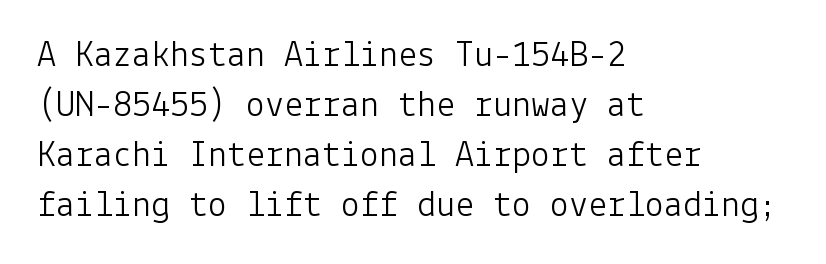
{"serif": "no", "italic": "no", "bold": "no", "weight": "light", "width": "normal", "stroke_contrast": "low", "x_height": "medium", "underline": "no", "align": "left", "line_spacing": "normal", "line_spacing_ratio": 1.32, "letter_spacing": "normal", "letter_spacing_em": 0.0, "glyph_px": 38}
